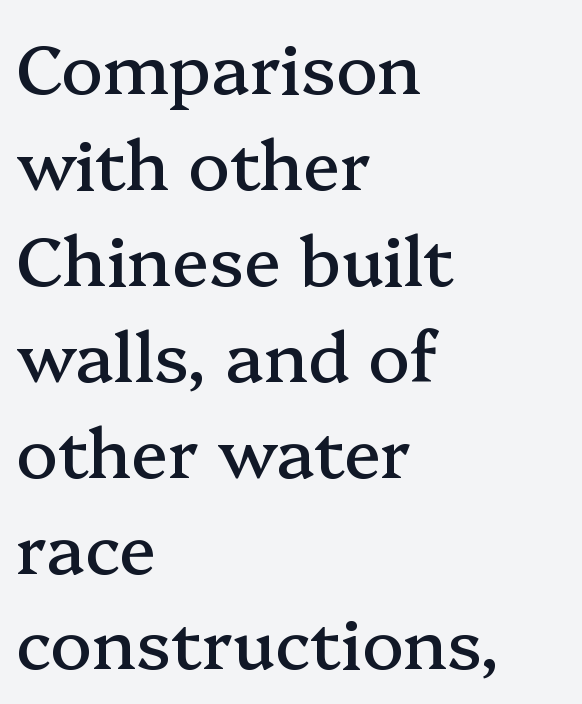
Q: Is the text italic (slanted)? A: No, it is upright.
Q: Is the typeface a serif or a sans-serif typeface? A: Serif.
Q: Is the text underlined? A: No.
Q: How is the paragraph aligned? A: Left-aligned.
Q: Is the spacing between letters normal or unusually wide? A: Normal.
Q: Is the spacing between lines tight, normal or loose? A: Normal.
Q: Width (condensed, normal, or wide)? A: Normal.
Q: Stroke contrast? A: Medium.
Q: x-height? A: Medium.
Q: Monospaced? A: No.
